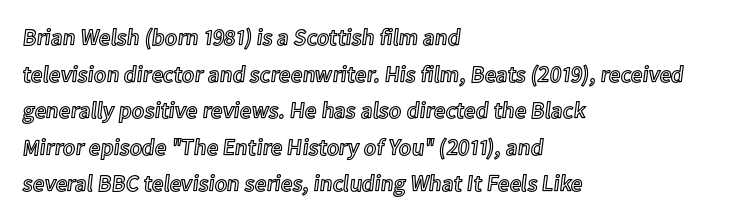
The image shows 23 px text type; set left-aligned, normal line spacing (1.59x), normal letter spacing, not underlined.
